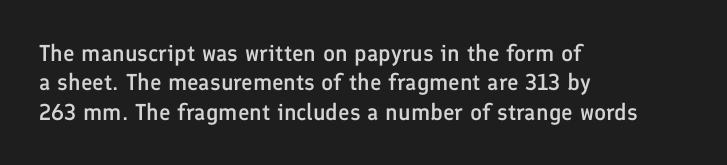
{"italic": "no", "bold": "semi", "underline": "no", "align": "left", "line_spacing": "normal", "line_spacing_ratio": 1.28, "letter_spacing": "normal", "letter_spacing_em": 0.0, "glyph_px": 23}
